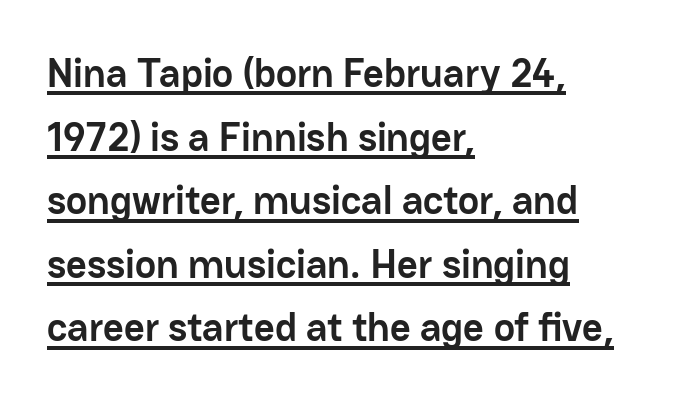
Q: Is the text bold? A: Yes.
Q: Is the text italic (slanted)? A: No, it is upright.
Q: Is the typeface a serif or a sans-serif typeface? A: Sans-serif.
Q: Is the text underlined? A: Yes.
Q: How is the paragraph aligned? A: Left-aligned.
Q: Is the spacing between letters normal or unusually wide? A: Normal.
Q: Is the spacing between lines tight, normal or loose? A: Normal.
Q: Width (condensed, normal, or wide)? A: Normal.
Q: Stroke contrast? A: Low.
Q: x-height? A: Medium.
Q: Monospaced? A: No.
